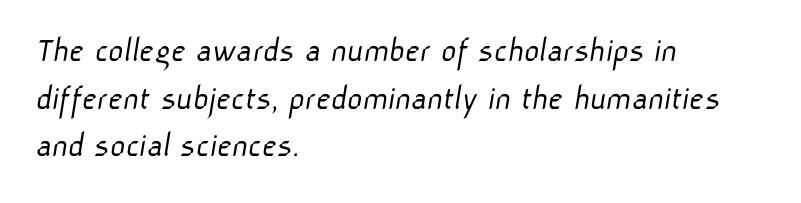
{"serif": "no", "bold": "no", "weight": "light", "width": "normal", "stroke_contrast": "low", "x_height": "medium", "monospaced": "no", "underline": "no", "align": "left", "line_spacing": "normal", "line_spacing_ratio": 1.29, "letter_spacing": "normal", "letter_spacing_em": 0.0, "glyph_px": 37}
